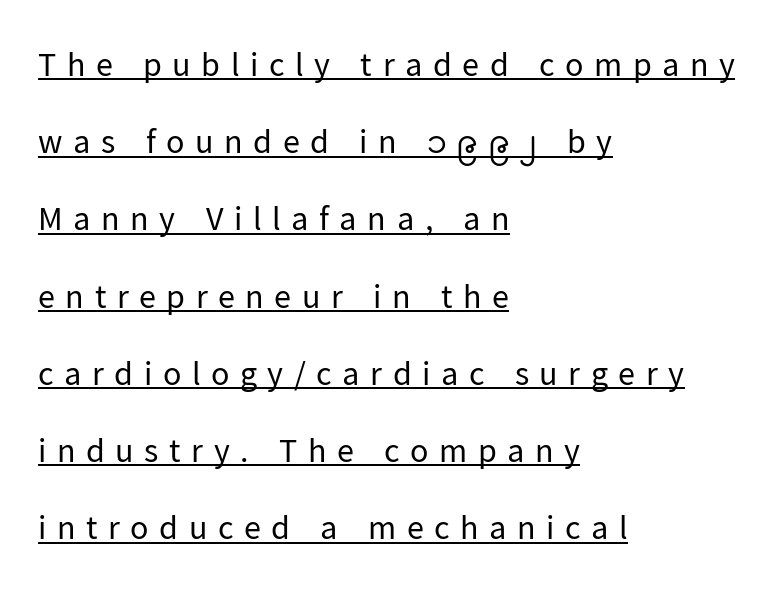
Leading: increased. The rendering inserts visible extra space after every character. Weight: in the light-to-regular range. Here the designer chose a conventional face with non-uniform glyph widths. Vertical strokes here are truly vertical.
